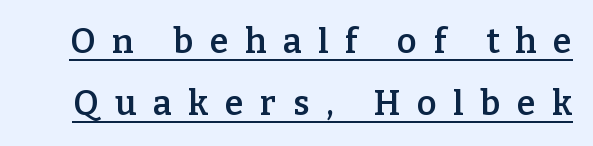
The image shows 34 px semibold serif type, upright; set line spacing 1.82x, unusually wide letter spacing (+0.49 em), underlined; low stroke contrast and a medium x-height.
